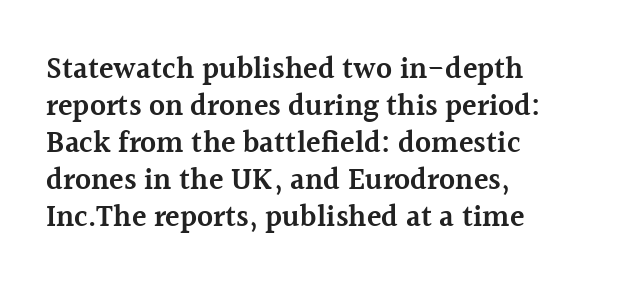
The image shows 30 px semibold serif type, upright; set left-aligned, line spacing 1.23x, normal letter spacing, not underlined; a medium x-height.
